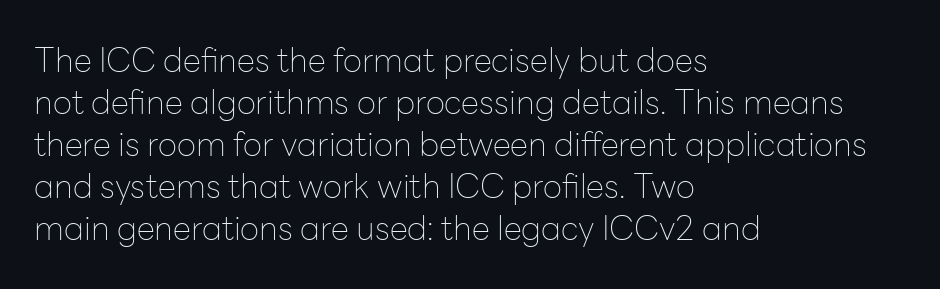
Default kerning and tracking; the words read as compact shapes. Rows of type keep a routine distance in the vertical direction. The letters advance in unequal steps, a hallmark of proportional type. Unbolded letterforms with no extra heft.
